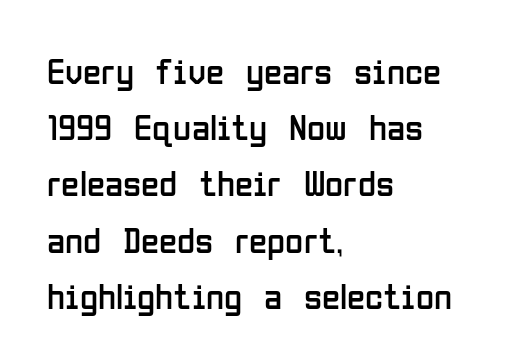
Q: Is the text bold? A: No.
Q: Is the text italic (slanted)? A: No, it is upright.
Q: Is the typeface a serif or a sans-serif typeface? A: Sans-serif.
Q: Is the text underlined? A: No.
Q: How is the paragraph aligned? A: Left-aligned.
Q: Is the spacing between letters normal or unusually wide? A: Normal.
Q: Is the spacing between lines tight, normal or loose? A: Normal.
Q: Width (condensed, normal, or wide)? A: Condensed.
Q: Stroke contrast? A: Low.
Q: x-height? A: Medium.
Q: Monospaced? A: No.
